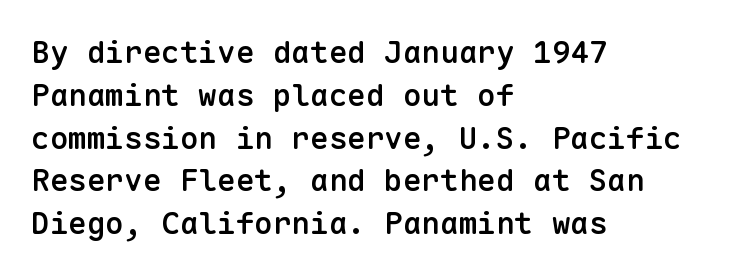
Q: Is the text bold? A: Semi-bold.
Q: Is the text italic (slanted)? A: No, it is upright.
Q: Is the typeface a serif or a sans-serif typeface? A: Sans-serif.
Q: Is the text underlined? A: No.
Q: How is the paragraph aligned? A: Left-aligned.
Q: Is the spacing between letters normal or unusually wide? A: Normal.
Q: Is the spacing between lines tight, normal or loose? A: Normal.
Q: Width (condensed, normal, or wide)? A: Normal.
Q: Stroke contrast? A: Low.
Q: x-height? A: Medium.
Q: Monospaced? A: Yes.
